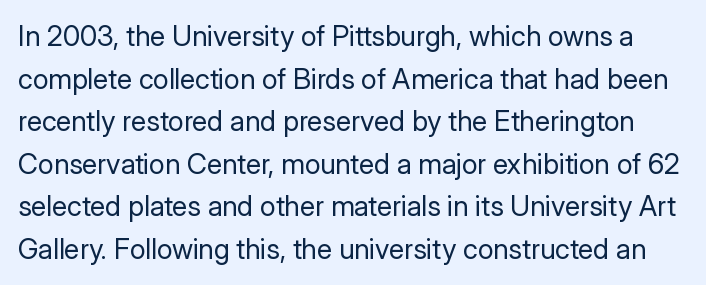
The image shows 28 px regular-weight sans-serif type, upright; set normal line spacing (1.52x), normal letter spacing, not underlined; low stroke contrast and a medium x-height.
